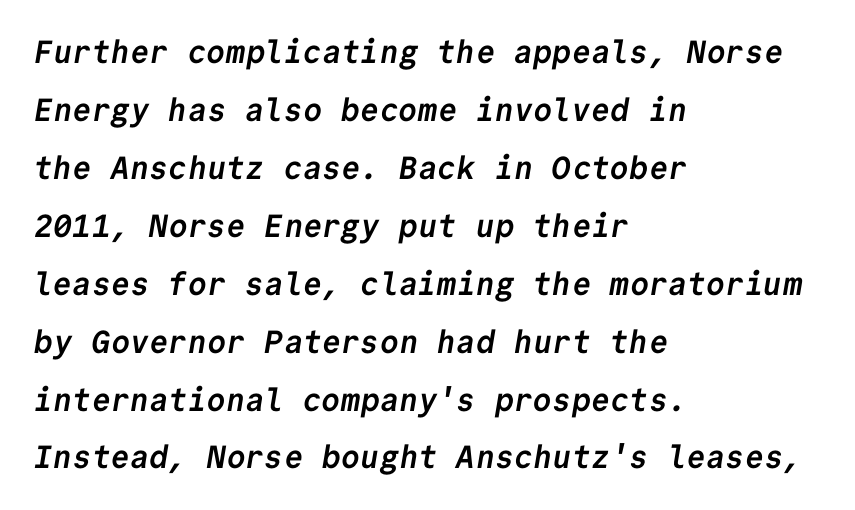
Anything drawn beneath the words? Only blank space. Heavy, bold letterforms. The face used here is monospaced, like something from a code editor. Nobody touched the tracking dial on this one. Compared with a centered layout, this one pins lines to the left instead.
